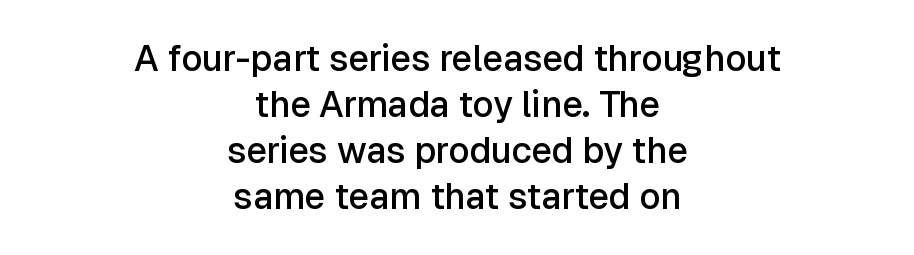
The rendering keeps characters at their native spacing. If you drew a line through each stem, it would be perfectly vertical. Any mark beneath the type? The region is blank. One glance says typical: line gaps are just what's usual. Is this a sans? Yes — the strokes have no serifs. These lines stack symmetrically, like a column narrowing and widening about its center.
